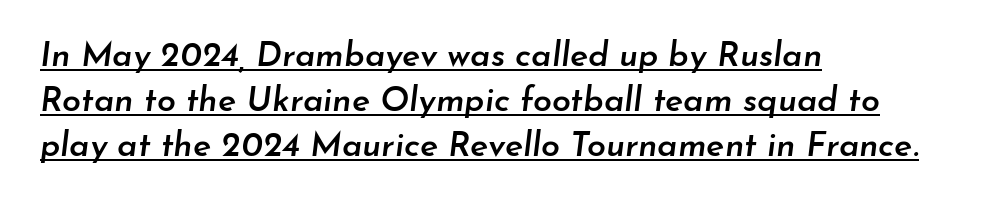
Q: Is the text bold? A: Semi-bold.
Q: Is the text italic (slanted)? A: Yes, it leans right by about 7 degrees.
Q: Is the text underlined? A: Yes.
Q: How is the paragraph aligned? A: Left-aligned.
Q: Is the spacing between letters normal or unusually wide? A: Normal.
Q: Is the spacing between lines tight, normal or loose? A: Normal.
Q: Width (condensed, normal, or wide)? A: Normal.
Q: Stroke contrast? A: Low.
Q: x-height? A: Small.
Q: Monospaced? A: No.
